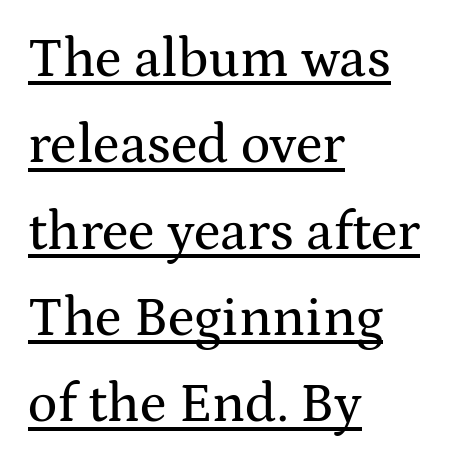
The image shows 55 px wide serif type, upright; set left-aligned, normal line spacing (1.57x), normal letter spacing, underlined; medium stroke contrast and a medium x-height.
